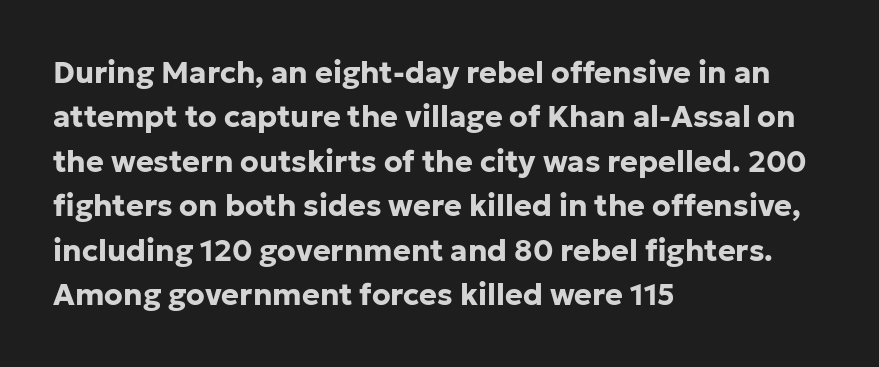
Q: Is the text bold? A: Yes.
Q: Is the text italic (slanted)? A: No, it is upright.
Q: Is the typeface a serif or a sans-serif typeface? A: Sans-serif.
Q: Is the text underlined? A: No.
Q: How is the paragraph aligned? A: Left-aligned.
Q: Is the spacing between letters normal or unusually wide? A: Normal.
Q: Is the spacing between lines tight, normal or loose? A: Normal.
Q: Width (condensed, normal, or wide)? A: Normal.
Q: Stroke contrast? A: Low.
Q: x-height? A: Medium.
Q: Monospaced? A: No.
